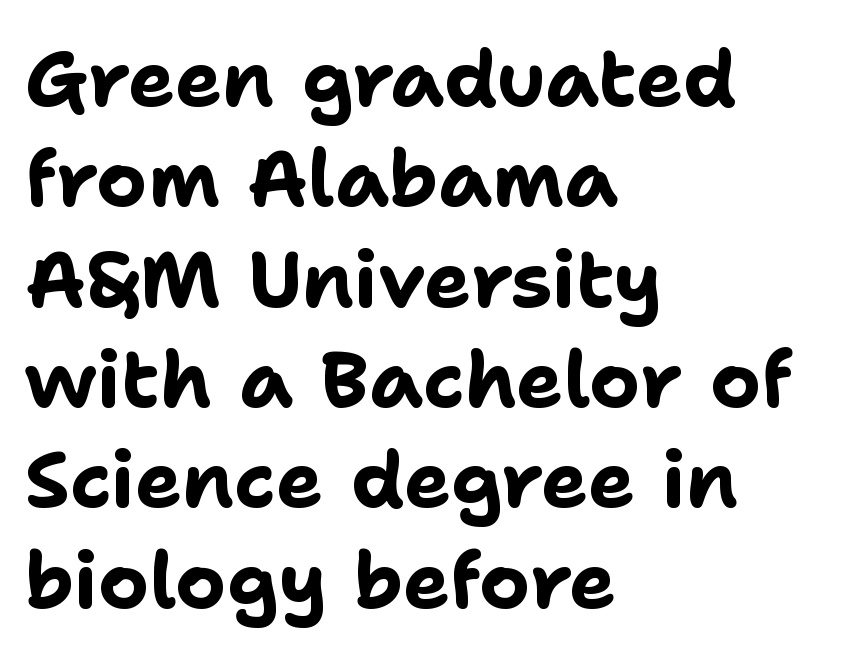
{"serif": "no", "italic": "no", "bold": "yes", "weight": "bold", "width": "normal", "stroke_contrast": "low", "x_height": "medium", "monospaced": "no", "underline": "no", "align": "left", "line_spacing": "normal", "line_spacing_ratio": 1.27, "letter_spacing": "normal", "letter_spacing_em": 0.0, "glyph_px": 79}
